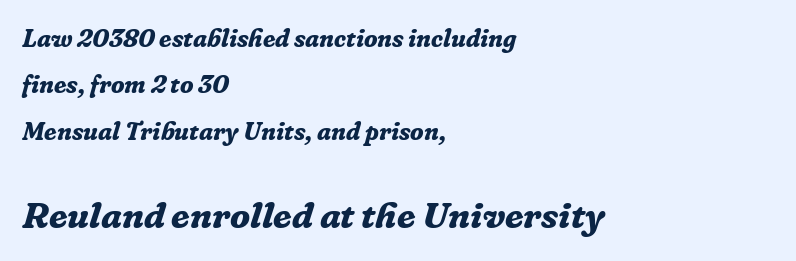
The image shows 37 px bold serif type, italic (leaning right); set left-aligned, line spacing 1.86x, normal letter spacing, not underlined; the second (bottom) block is 1.48x larger; low stroke contrast and a medium x-height.
